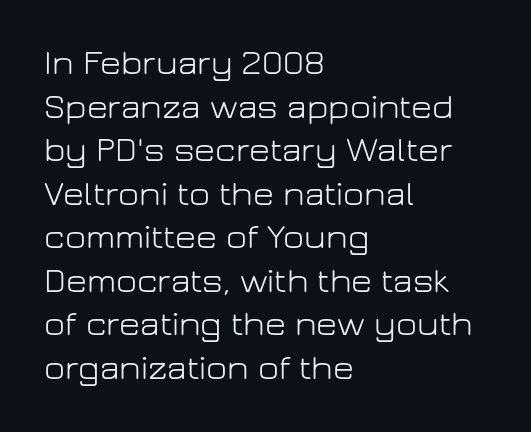
Q: Is the text bold? A: No.
Q: Is the text italic (slanted)? A: No, it is upright.
Q: Is the typeface a serif or a sans-serif typeface? A: Sans-serif.
Q: Is the text underlined? A: No.
Q: How is the paragraph aligned? A: Left-aligned.
Q: Is the spacing between letters normal or unusually wide? A: Normal.
Q: Width (condensed, normal, or wide)? A: Normal.
Q: Stroke contrast? A: Low.
Q: x-height? A: Medium.
Q: Monospaced? A: No.
